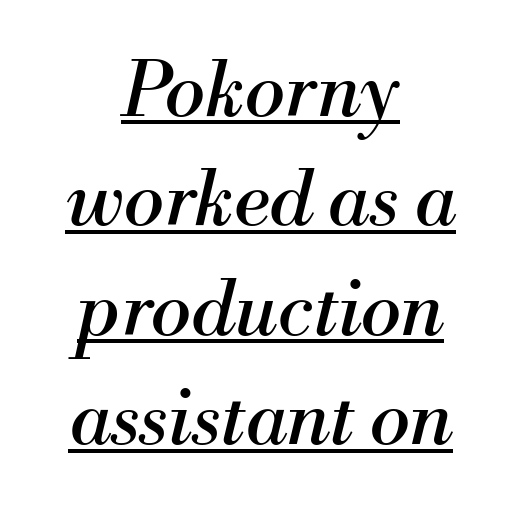
Q: Is the text bold? A: No.
Q: Is the text italic (slanted)? A: Yes, it leans right by about 13 degrees.
Q: Is the typeface a serif or a sans-serif typeface? A: Serif.
Q: Is the text underlined? A: Yes.
Q: How is the paragraph aligned? A: Centered.
Q: Is the spacing between letters normal or unusually wide? A: Normal.
Q: Is the spacing between lines tight, normal or loose? A: Normal.
Q: Width (condensed, normal, or wide)? A: Normal.
Q: Stroke contrast? A: Medium.
Q: x-height? A: Small.
Q: Monospaced? A: No.
